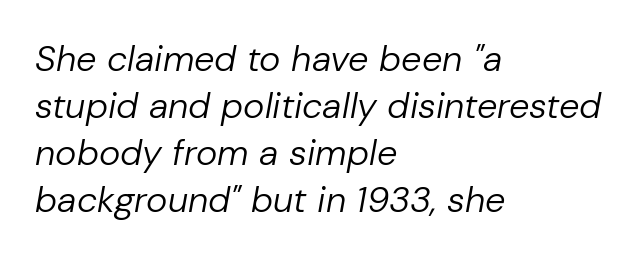
This rendering features lettering with no underline. The weight tops out at a normal text grade. Look at the tracking — it's just the regular setting, nothing added. Reading down the column, the eye jumps a familiar distance to each next line. The text block is weighted toward the left margin, trailing off unevenly rightward.
